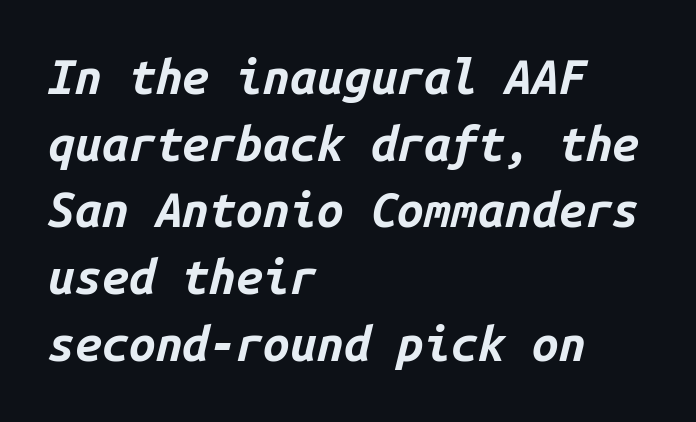
You could count columns in this text — the font is strictly monospaced. The paragraph has a hard left edge and a soft right edge. The specimen omits any rule beneath the text block's lines. Reading down the column, the eye jumps a familiar distance to each next line. In terms of weight, the rendering is a true, heavy bold.
